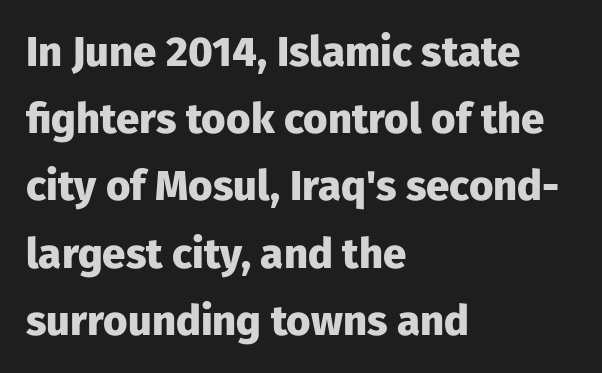
The image shows 42 px heavy sans-serif type, upright; set left-aligned, normal line spacing (1.6x), normal letter spacing, not underlined; low stroke contrast and a medium x-height.
